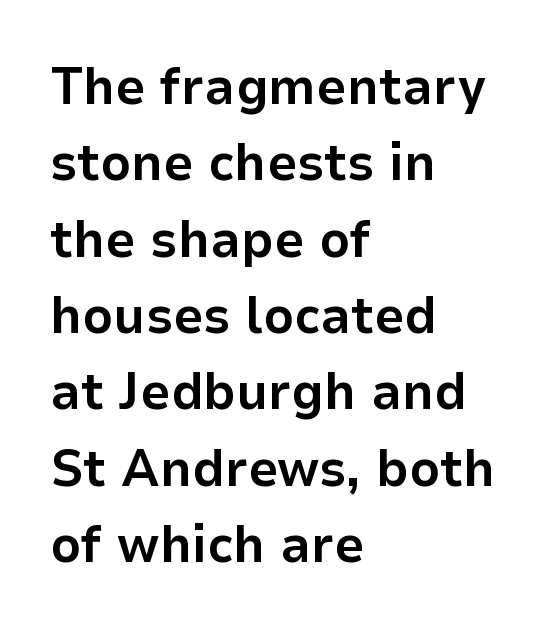
The image shows 53 px bold sans-serif type, upright; set left-aligned, normal line spacing (1.44x), normal letter spacing, not underlined; low stroke contrast and a medium x-height.
